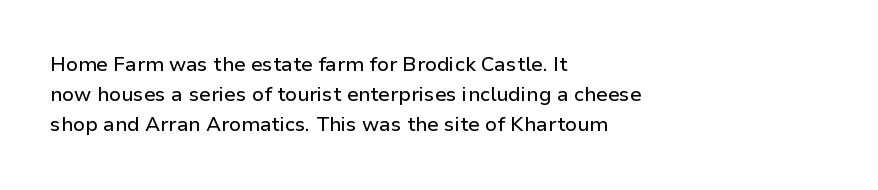
The image shows 20 px text type, upright; set left-aligned, normal line spacing (1.51x), normal letter spacing, not underlined.
